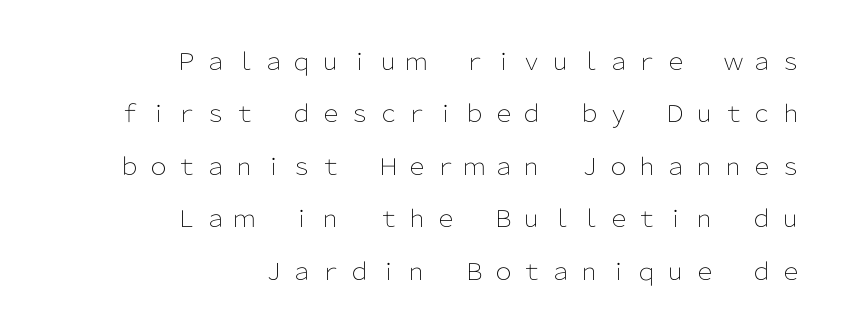
Q: Is the text bold? A: No.
Q: Is the text italic (slanted)? A: No, it is upright.
Q: Is the text underlined? A: No.
Q: How is the paragraph aligned? A: Right-aligned.
Q: Is the spacing between letters normal or unusually wide? A: Unusually wide.
Q: Is the spacing between lines tight, normal or loose? A: Loose.
